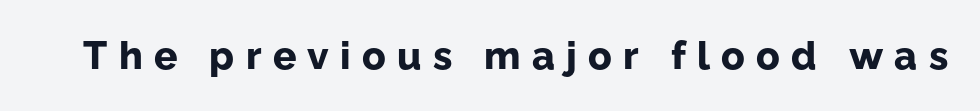
Beneath every word, the page is bare. These words are printed bold, with thick strokes throughout. Someone cranked the tracking dial way up on this one. Spacing verdict: proportional, widths tailored to each character. Stroke terminals: plain, sans-serif. If you drew a line through each stem, it would be perfectly vertical.
